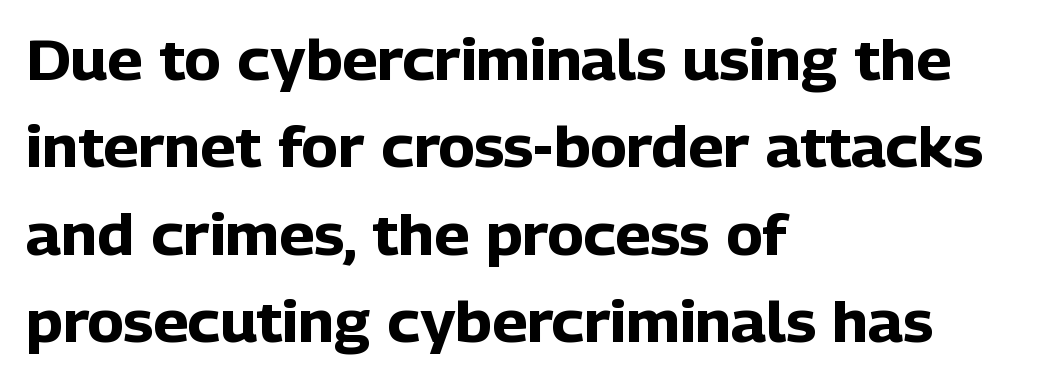
The image shows 55 px heavy sans-serif type, upright; set left-aligned, normal line spacing (1.59x), normal letter spacing, not underlined; low stroke contrast and a medium x-height.
